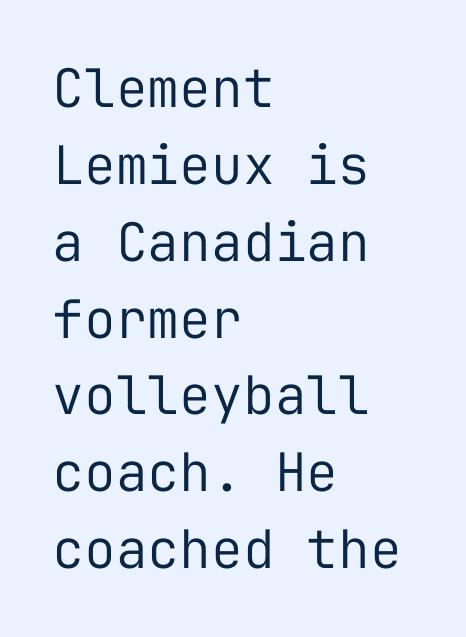
Notice how the passage keeps a crisp vertical edge on the left only. Quick note: not italic, upright. In terms of letterspacing, this is plain default setting. Regular leading. The passage shown is not bold in any degree.
